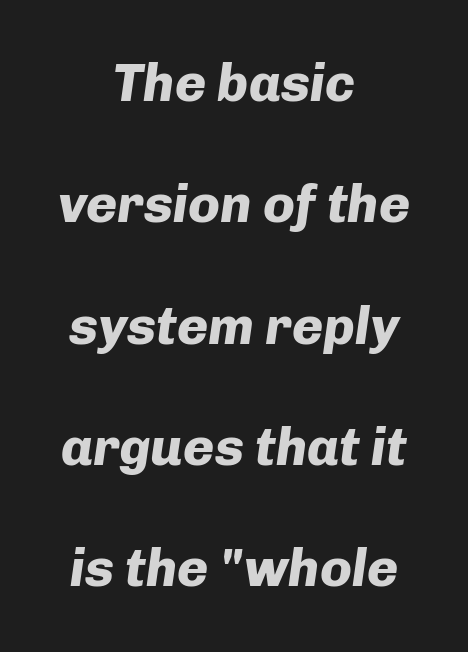
Q: Is the text bold? A: Yes.
Q: Is the text italic (slanted)? A: Yes, it leans right by about 8 degrees.
Q: Is the text underlined? A: No.
Q: How is the paragraph aligned? A: Centered.
Q: Is the spacing between letters normal or unusually wide? A: Normal.
Q: Is the spacing between lines tight, normal or loose? A: Loose.
Q: Width (condensed, normal, or wide)? A: Normal.
Q: Stroke contrast? A: Low.
Q: x-height? A: Medium.
Q: Monospaced? A: No.
